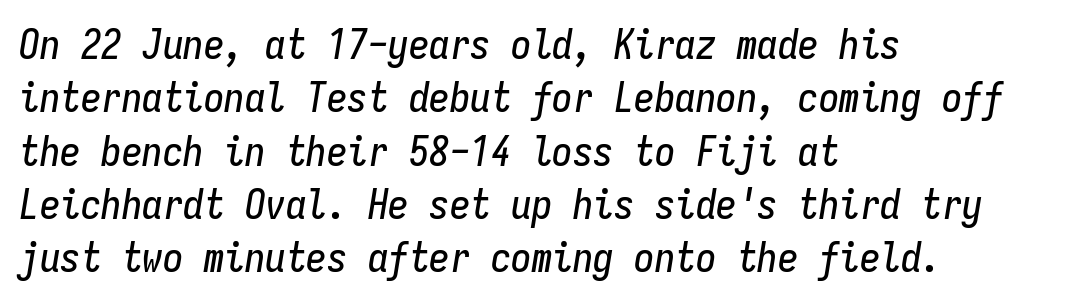
{"italic": "yes", "lean": "right", "slant_degrees": 9, "width": "condensed", "stroke_contrast": "low", "x_height": "medium", "monospaced": "yes", "underline": "no", "align": "left", "line_spacing": "normal", "line_spacing_ratio": 1.3, "letter_spacing": "normal", "letter_spacing_em": 0.0, "glyph_px": 41}
